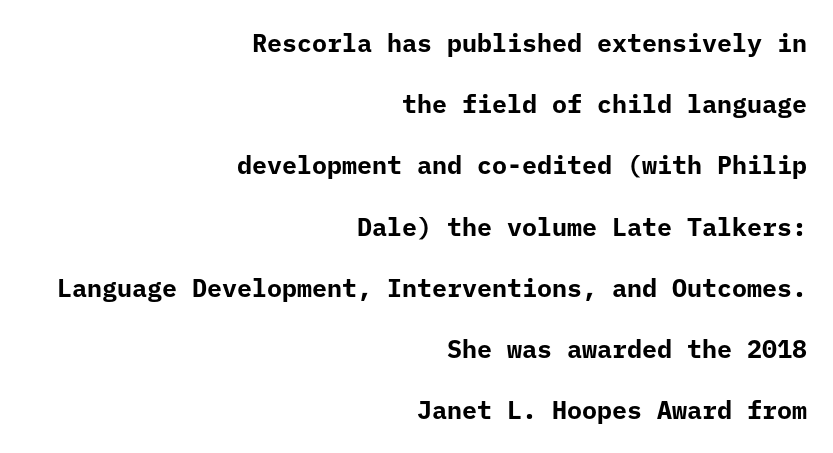
Q: Is the text bold? A: Yes.
Q: Is the text italic (slanted)? A: No, it is upright.
Q: Is the text underlined? A: No.
Q: How is the paragraph aligned? A: Right-aligned.
Q: Is the spacing between letters normal or unusually wide? A: Normal.
Q: Is the spacing between lines tight, normal or loose? A: Loose.
